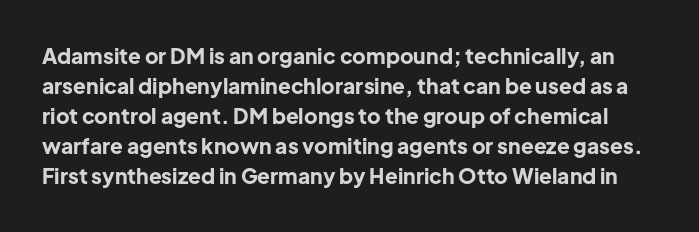
The image shows 21 px bold type, upright; set normal line spacing (1.43x), normal letter spacing, not underlined.
